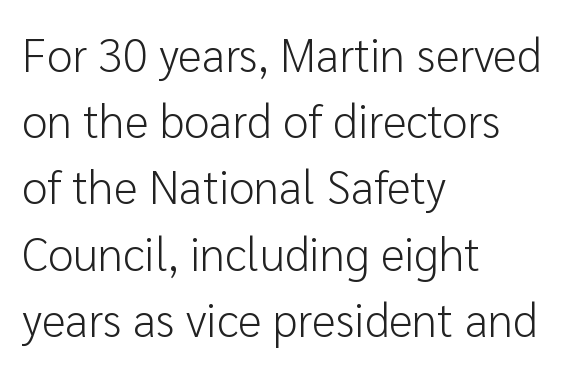
The image shows 46 px light sans-serif type, upright; set left-aligned, normal line spacing (1.44x), normal letter spacing, not underlined; low stroke contrast and a medium x-height.
